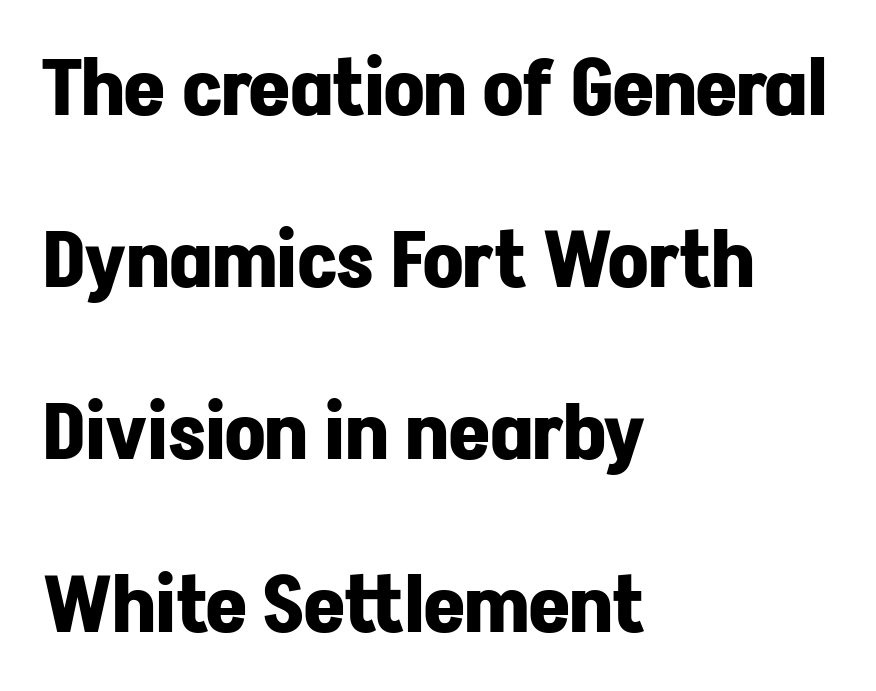
{"serif": "no", "italic": "no", "bold": "yes", "weight": "bold", "width": "normal", "stroke_contrast": "low", "x_height": "medium", "monospaced": "no", "underline": "no", "align": "left", "line_spacing": "loose", "line_spacing_ratio": 2.18, "letter_spacing": "normal", "letter_spacing_em": 0.0, "glyph_px": 79}
